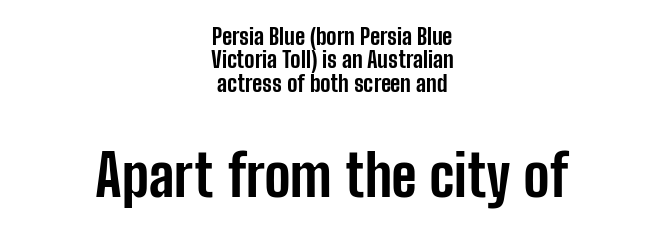
I'd call this a sans setting — the letters go barefoot. The tracking reads as untouched default to a designer's eye. Vertical strokes here are truly vertical. Each line is balanced around a shared central axis.
